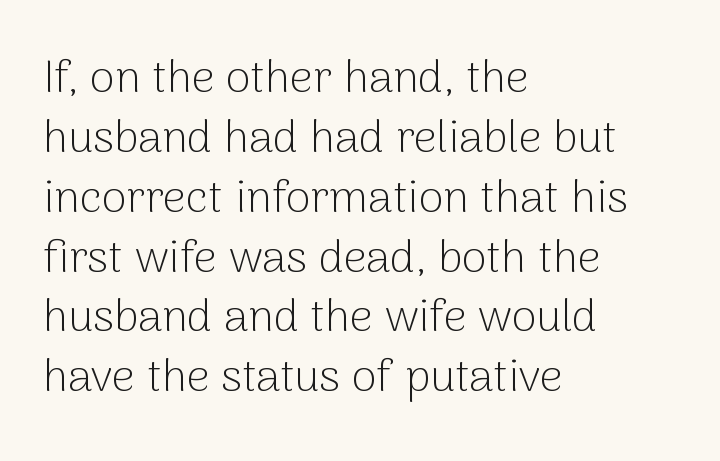
Q: Is the text bold? A: No.
Q: Is the text italic (slanted)? A: No, it is upright.
Q: Is the typeface a serif or a sans-serif typeface? A: Sans-serif.
Q: Is the text underlined? A: No.
Q: How is the paragraph aligned? A: Left-aligned.
Q: Is the spacing between letters normal or unusually wide? A: Normal.
Q: Is the spacing between lines tight, normal or loose? A: Normal.
Q: Width (condensed, normal, or wide)? A: Normal.
Q: Stroke contrast? A: Low.
Q: x-height? A: Medium.
Q: Monospaced? A: No.
